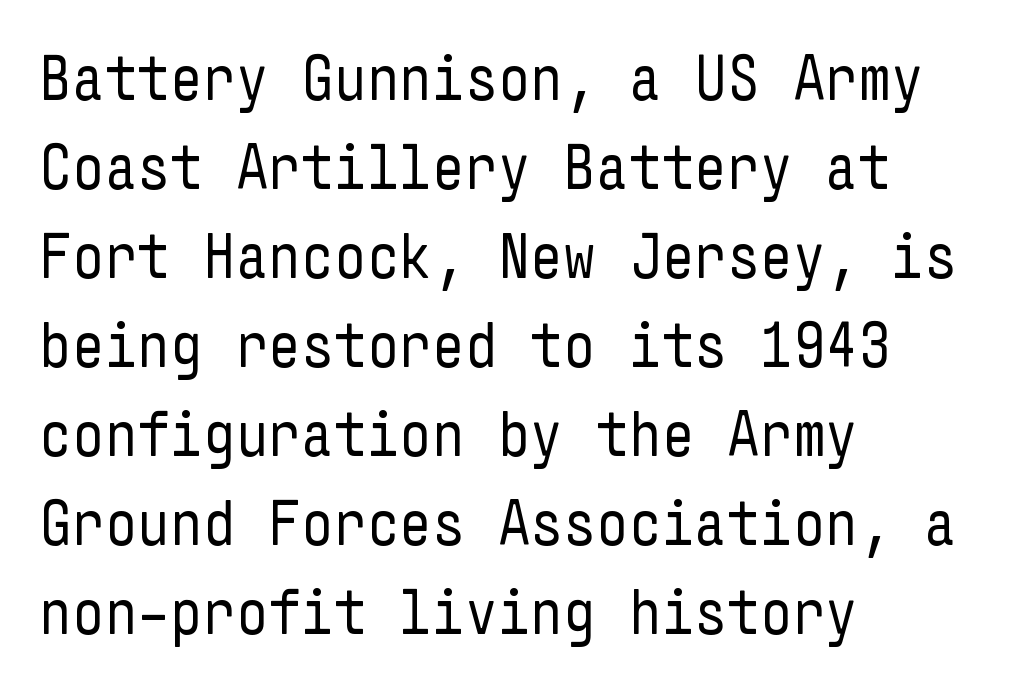
The image shows 64 px regular-weight, condensed sans-serif type, upright; set left-aligned, normal line spacing (1.39x), normal letter spacing, not underlined; low stroke contrast and a medium x-height.
